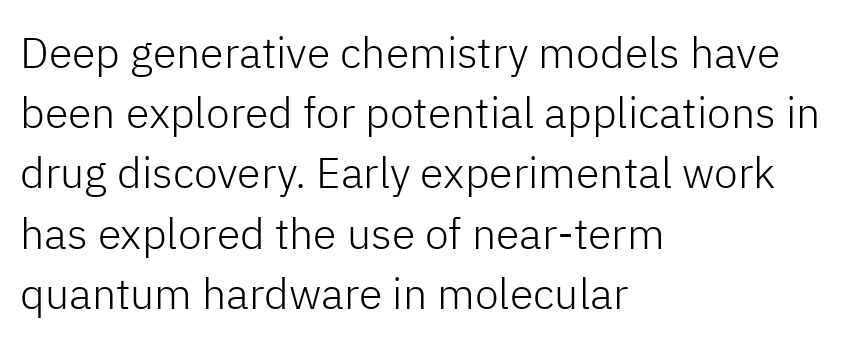
{"serif": "no", "italic": "no", "bold": "no", "weight": "light", "width": "normal", "stroke_contrast": "low", "x_height": "medium", "monospaced": "no", "underline": "no", "align": "left", "line_spacing": "normal", "line_spacing_ratio": 1.4, "letter_spacing": "normal", "letter_spacing_em": 0.0, "glyph_px": 43}
